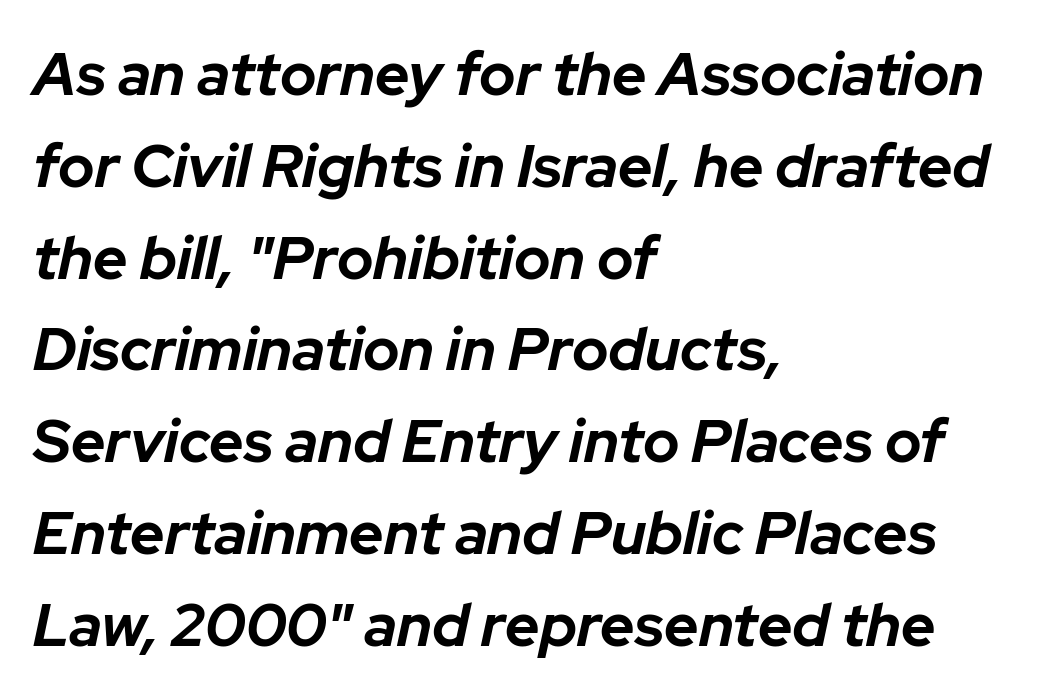
Q: Is the text bold? A: Yes.
Q: Is the text italic (slanted)? A: Yes, it leans right by about 12 degrees.
Q: Is the text underlined? A: No.
Q: How is the paragraph aligned? A: Left-aligned.
Q: Is the spacing between letters normal or unusually wide? A: Normal.
Q: Is the spacing between lines tight, normal or loose? A: Normal.
Q: Width (condensed, normal, or wide)? A: Normal.
Q: Stroke contrast? A: Low.
Q: x-height? A: Medium.
Q: Monospaced? A: No.
